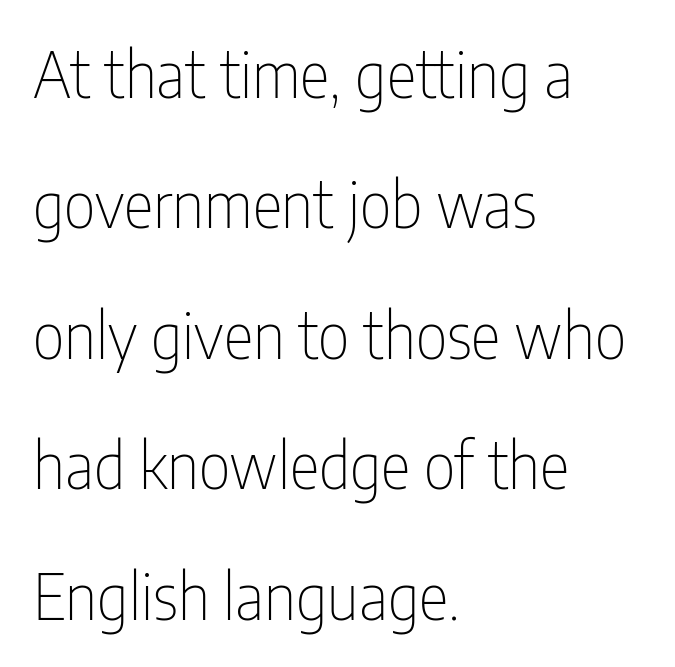
{"serif": "no", "italic": "no", "bold": "no", "weight": "thin", "width": "condensed", "stroke_contrast": "low", "x_height": "medium", "monospaced": "no", "underline": "no", "align": "left", "line_spacing": "loose", "line_spacing_ratio": 2.07, "letter_spacing": "normal", "letter_spacing_em": 0.0, "glyph_px": 63}
